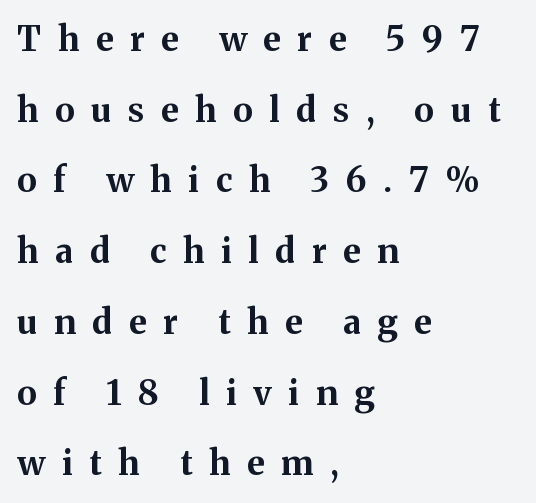
{"serif": "yes", "italic": "no", "bold": "yes", "weight": "bold", "width": "normal", "stroke_contrast": "medium", "x_height": "medium", "monospaced": "no", "underline": "no", "align": "left", "line_spacing": "loose", "line_spacing_ratio": 2.08, "letter_spacing": "wide", "letter_spacing_em": 0.49, "glyph_px": 34}
